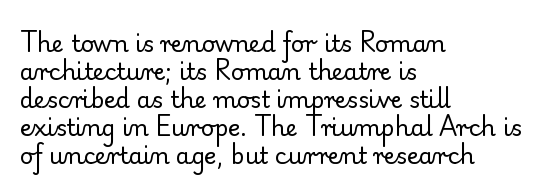
Every stem runs plumb, perpendicular to the baseline. Layout note: lines flush left. Decoration check: the copy has no underline. Short note: letters normally spaced.
